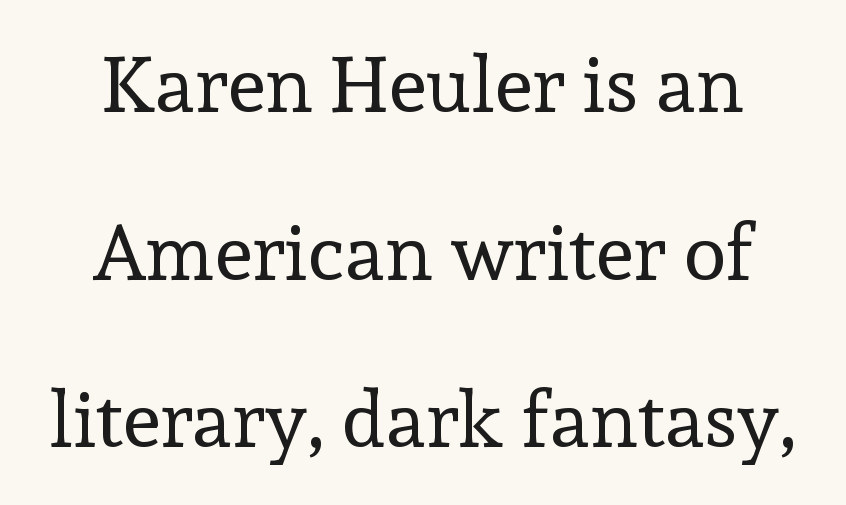
{"serif": "yes", "italic": "no", "bold": "no", "weight": "regular", "width": "normal", "x_height": "medium", "monospaced": "no", "underline": "no", "line_spacing": "loose", "line_spacing_ratio": 2.15, "letter_spacing": "normal", "letter_spacing_em": 0.0, "glyph_px": 78}
